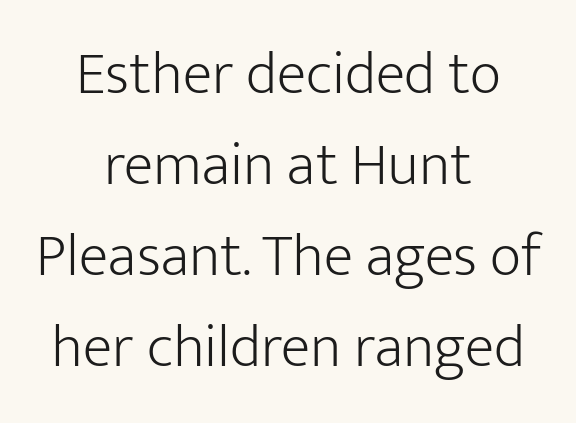
The image shows 61 px light sans-serif type, upright; set centered, normal line spacing (1.49x), normal letter spacing, not underlined; low stroke contrast and a medium x-height.
